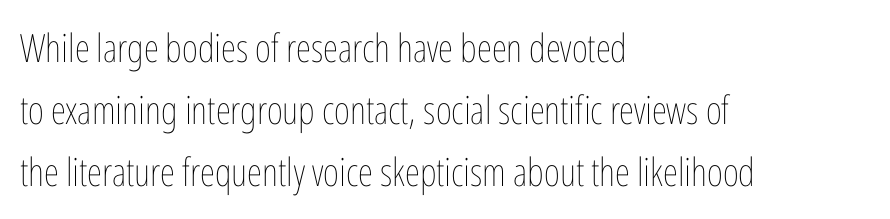
The image shows 39 px thin, condensed type, upright; set left-aligned, normal line spacing (1.59x), normal letter spacing, not underlined; low stroke contrast and a medium x-height.
